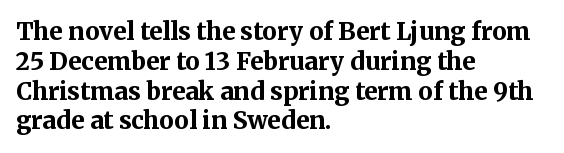
Q: Is the text bold? A: Yes.
Q: Is the text italic (slanted)? A: No, it is upright.
Q: Is the text underlined? A: No.
Q: How is the paragraph aligned? A: Left-aligned.
Q: Is the spacing between letters normal or unusually wide? A: Normal.
